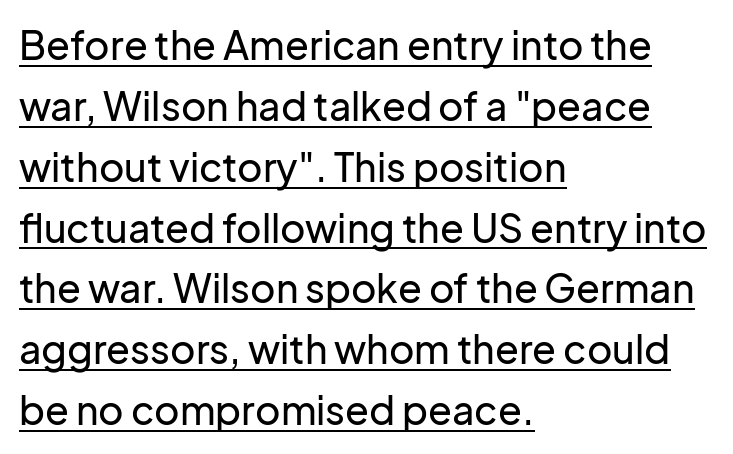
No extra tracking has been applied to these lines. The face used here is proportionally spaced, like ordinary book or web type. The typeface chosen for these lines omits serifs. Compared with typical paragraphs, the rows here are spaced about the same.
